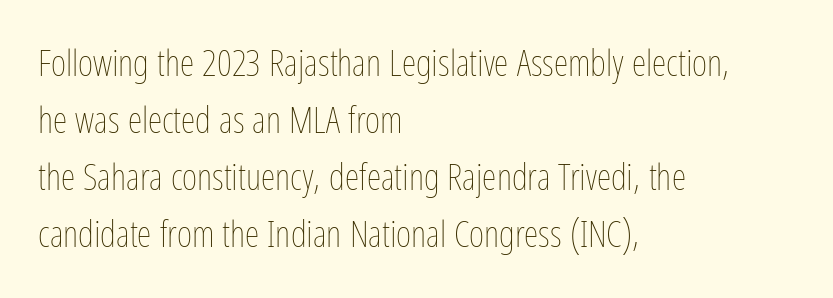
The image shows 37 px thin, condensed type, upright; set left-aligned, normal line spacing (1.54x), normal letter spacing, not underlined; low stroke contrast and a medium x-height.
